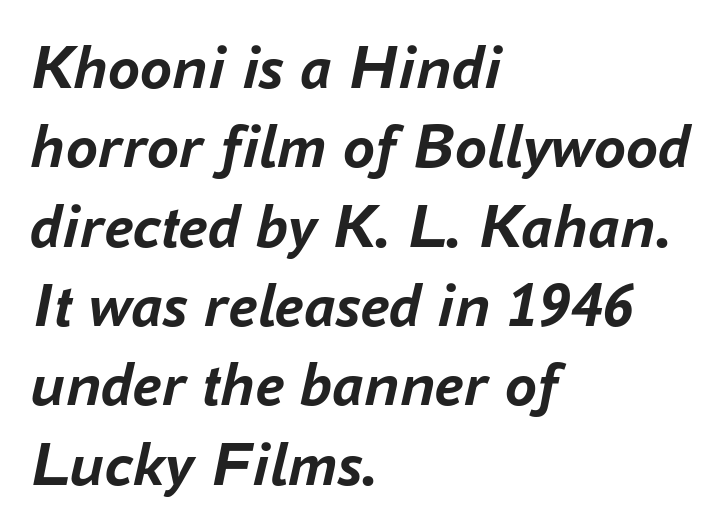
The image shows 64 px semibold type, italic (leaning right); set left-aligned, line spacing 1.24x, normal letter spacing, not underlined; low stroke contrast and a medium x-height.
